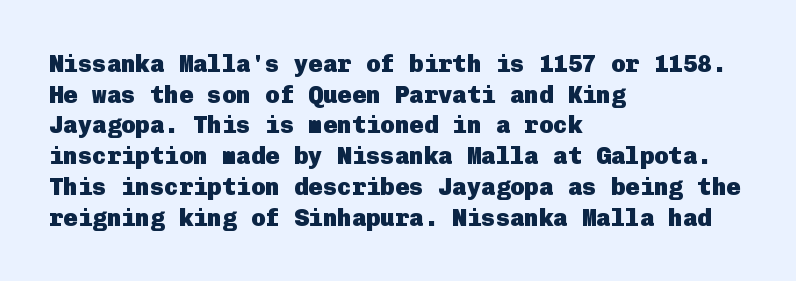
{"italic": "no", "bold": "yes", "underline": "no", "align": "left", "line_spacing": "normal", "line_spacing_ratio": 1.28, "letter_spacing": "normal", "letter_spacing_em": 0.0, "glyph_px": 24}
